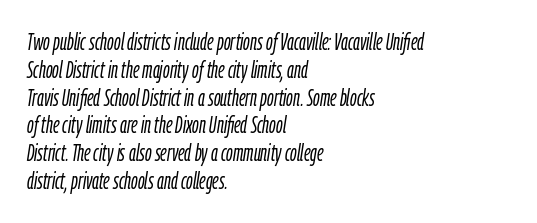
Q: Is the text bold? A: No.
Q: Is the text italic (slanted)? A: Yes, it leans right by about 9 degrees.
Q: Is the text underlined? A: No.
Q: How is the paragraph aligned? A: Left-aligned.
Q: Is the spacing between letters normal or unusually wide? A: Normal.
